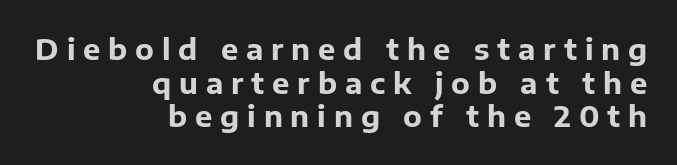
Observe the absence of serifs on each vertical stroke in this sample. The passage shown is typed in a proportional face where columns would drift. Spacing between characters has been opened up far beyond the box default. Just letters on the line, the space beneath them empty.
